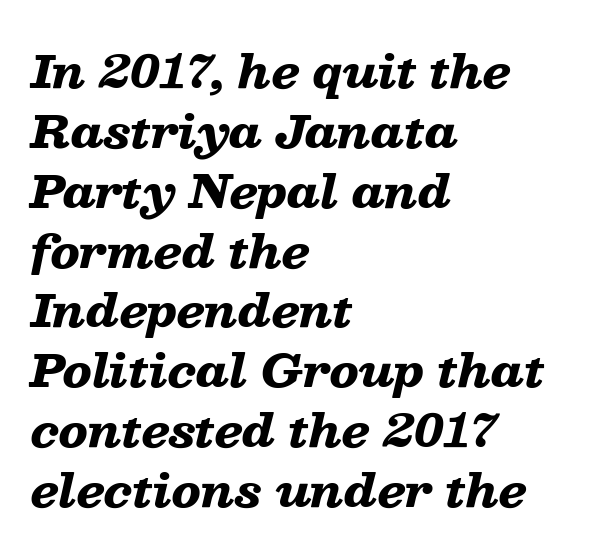
The image shows 45 px heavy, wide type, italic (leaning right); set left-aligned, normal line spacing (1.33x), normal letter spacing, not underlined; low stroke contrast and a medium x-height.
